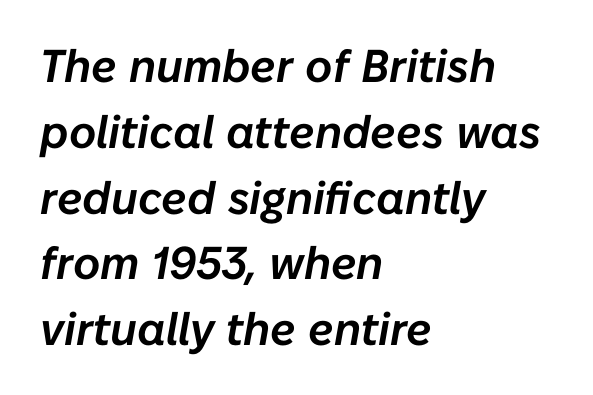
The image shows 46 px text type, italic (leaning right); set left-aligned, normal line spacing (1.43x), normal letter spacing, not underlined; low stroke contrast and a medium x-height.
